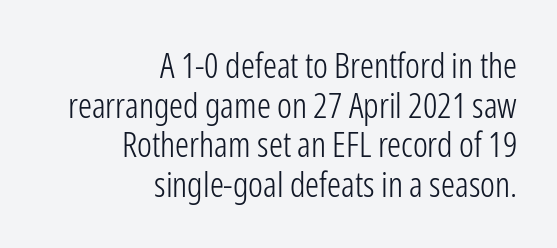
Q: Is the text bold? A: No.
Q: Is the text italic (slanted)? A: No, it is upright.
Q: Is the typeface a serif or a sans-serif typeface? A: Sans-serif.
Q: Is the text underlined? A: No.
Q: How is the paragraph aligned? A: Right-aligned.
Q: Is the spacing between letters normal or unusually wide? A: Normal.
Q: Is the spacing between lines tight, normal or loose? A: Tight.
Q: Width (condensed, normal, or wide)? A: Condensed.
Q: Stroke contrast? A: Low.
Q: x-height? A: Medium.
Q: Monospaced? A: No.
